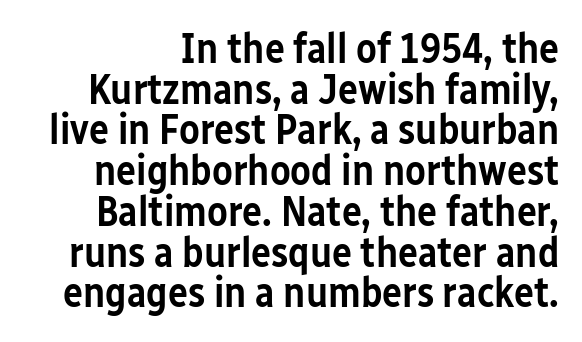
This block would grow much taller if given ordinary leading; it's compressed now. The face used here is rendered with its standard letterfit. Each letter's strokes conclude bluntly, with no projecting serifs. Note the varied advance widths — an 'i' is clearly narrower than an 'm'. When letters stand straight like this, we call the style roman or upright.
